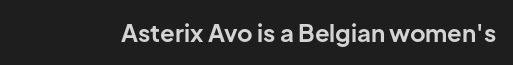
The image shows 24 px bold type, upright; set normal letter spacing, not underlined.
